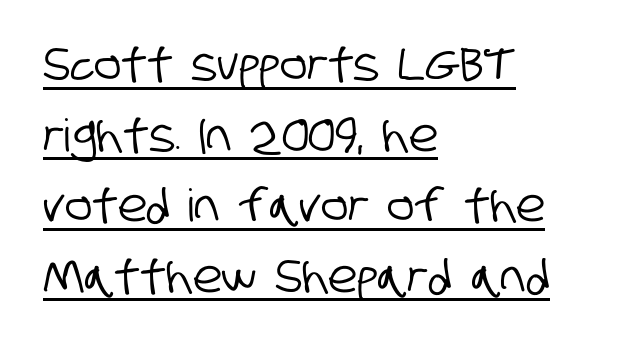
Q: Is the typeface a serif or a sans-serif typeface? A: Sans-serif.
Q: Is the text underlined? A: Yes.
Q: How is the paragraph aligned? A: Left-aligned.
Q: Is the spacing between letters normal or unusually wide? A: Normal.
Q: Is the spacing between lines tight, normal or loose? A: Normal.
Q: Width (condensed, normal, or wide)? A: Condensed.
Q: Stroke contrast? A: Low.
Q: x-height? A: Large.
Q: Monospaced? A: No.
